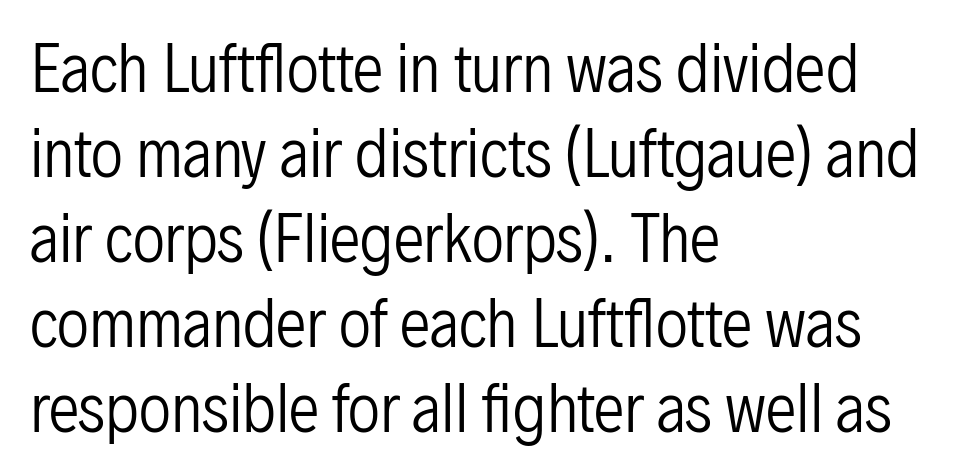
Q: Is the text bold? A: No.
Q: Is the text italic (slanted)? A: No, it is upright.
Q: Is the typeface a serif or a sans-serif typeface? A: Sans-serif.
Q: Is the text underlined? A: No.
Q: How is the paragraph aligned? A: Left-aligned.
Q: Is the spacing between letters normal or unusually wide? A: Normal.
Q: Is the spacing between lines tight, normal or loose? A: Normal.
Q: Width (condensed, normal, or wide)? A: Condensed.
Q: Stroke contrast? A: Low.
Q: x-height? A: Medium.
Q: Monospaced? A: No.
